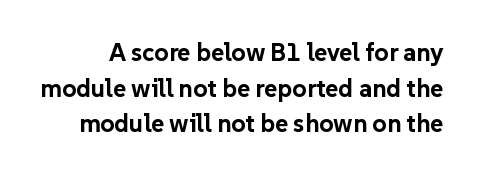
The image shows 25 px bold type, upright; set normal line spacing (1.43x), normal letter spacing, not underlined.
